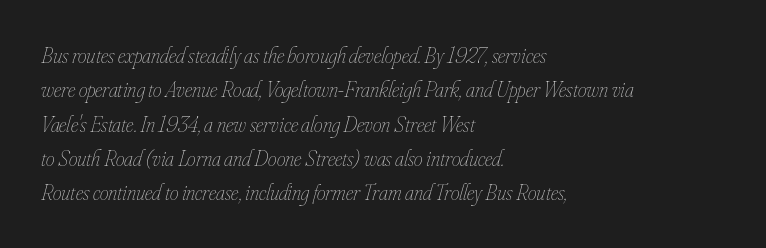
Q: Is the text bold? A: No.
Q: Is the text italic (slanted)? A: Yes, it leans right by about 16 degrees.
Q: Is the text underlined? A: No.
Q: How is the paragraph aligned? A: Left-aligned.
Q: Is the spacing between letters normal or unusually wide? A: Normal.
Q: Is the spacing between lines tight, normal or loose? A: Normal.
